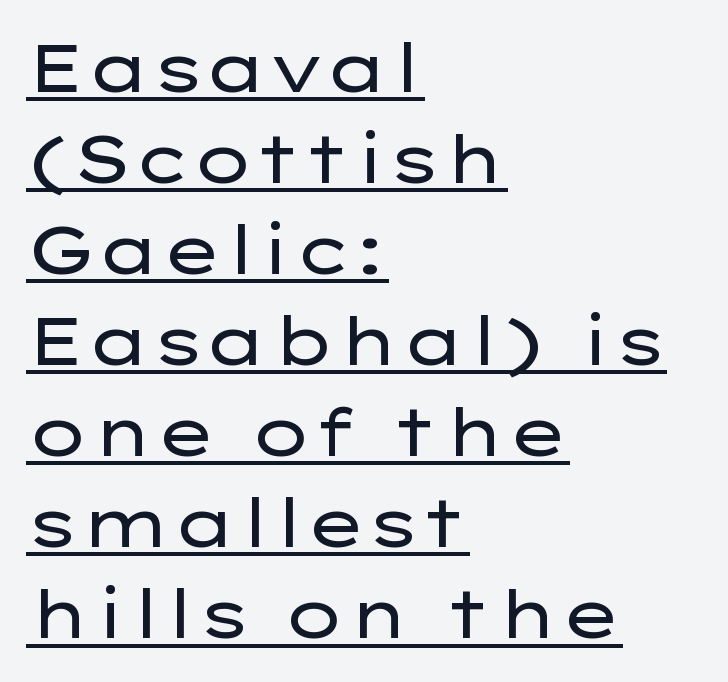
The image shows 66 px regular-weight, wide sans-serif type, upright; set left-aligned, normal line spacing (1.38x), normal letter spacing, underlined; low stroke contrast and a medium x-height.
